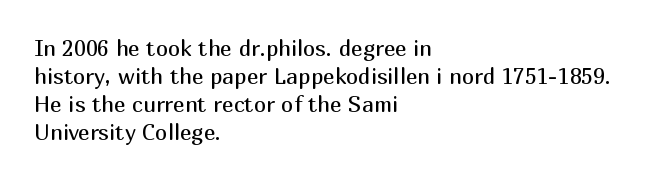
No extra ink here — the face is not bold. Students, observe: this is what conventionally led text looks like. Visually the block forms a straight wall on the left and a jagged coastline on the right. Clear beneath every line of the passage.
